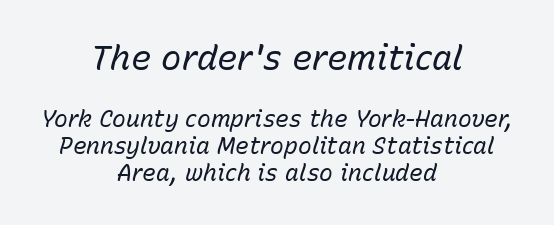
{"italic": "yes", "lean": "right", "slant_degrees": 15, "bold": "no", "weight": "regular", "width": "normal", "stroke_contrast": "low", "x_height": "medium", "monospaced": "no", "underline": "no", "align": "center", "line_spacing_ratio": 1.19, "letter_spacing": "normal", "letter_spacing_em": 0.0, "larger_block": "first", "size_ratio": 1.48, "glyph_px": 34}
